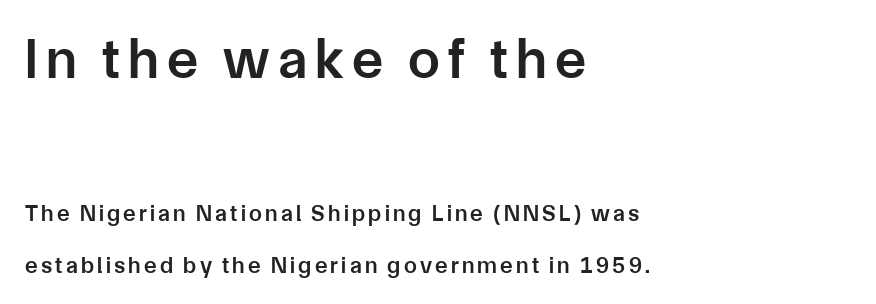
Q: Is the text bold? A: Semi-bold.
Q: Is the text italic (slanted)? A: No, it is upright.
Q: Is the typeface a serif or a sans-serif typeface? A: Sans-serif.
Q: Is the text underlined? A: No.
Q: How is the paragraph aligned? A: Left-aligned.
Q: Is the spacing between lines tight, normal or loose? A: Loose.
Q: Which block of text is set in a larger size, the first (top) or the second (bottom)? A: The first (top) one.
Q: Width (condensed, normal, or wide)? A: Normal.
Q: Stroke contrast? A: Low.
Q: x-height? A: Medium.
Q: Monospaced? A: No.
